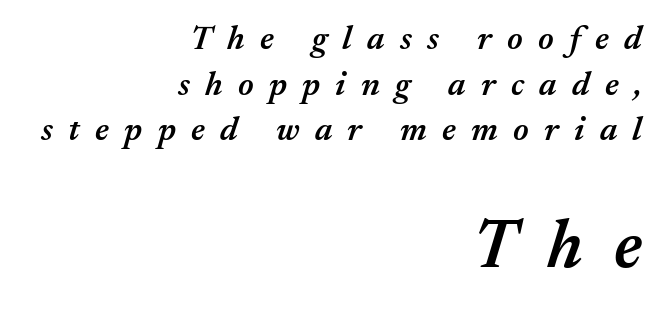
The image shows 69 px semibold type, italic (leaning right); set right-aligned, normal line spacing (1.34x), unusually wide letter spacing (+0.45 em), not underlined; the second (bottom) block is 2.03x larger; medium stroke contrast and a medium x-height.
